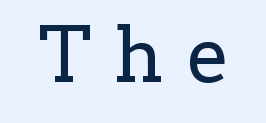
Q: Is the text bold? A: No.
Q: Is the text italic (slanted)? A: No, it is upright.
Q: Is the typeface a serif or a sans-serif typeface? A: Serif.
Q: Is the text underlined? A: No.
Q: Is the spacing between letters normal or unusually wide? A: Unusually wide.
Q: Width (condensed, normal, or wide)? A: Normal.
Q: Stroke contrast? A: Low.
Q: x-height? A: Medium.
Q: Monospaced? A: No.
